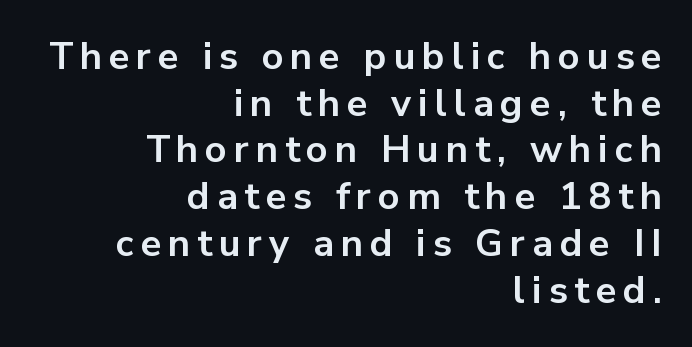
Q: Is the text bold? A: Yes.
Q: Is the text italic (slanted)? A: No, it is upright.
Q: Is the typeface a serif or a sans-serif typeface? A: Sans-serif.
Q: Is the text underlined? A: No.
Q: How is the paragraph aligned? A: Right-aligned.
Q: Width (condensed, normal, or wide)? A: Normal.
Q: Stroke contrast? A: Low.
Q: x-height? A: Medium.
Q: Monospaced? A: No.
